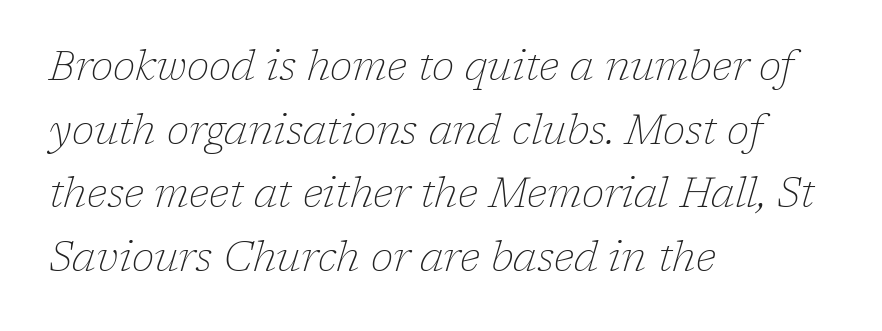
{"serif": "yes", "italic": "yes", "lean": "right", "slant_degrees": 17, "bold": "no", "weight": "thin", "width": "normal", "stroke_contrast": "low", "x_height": "medium", "monospaced": "no", "underline": "no", "align": "left", "line_spacing": "normal", "line_spacing_ratio": 1.55, "letter_spacing": "normal", "letter_spacing_em": 0.0, "glyph_px": 41}
